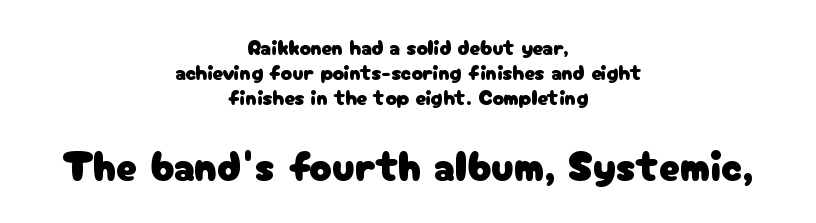
The image shows 42 px sans-serif type, upright; set centered, line spacing 1.18x, normal letter spacing, not underlined; the second (bottom) block is 2.0x larger; low stroke contrast and a medium x-height.
